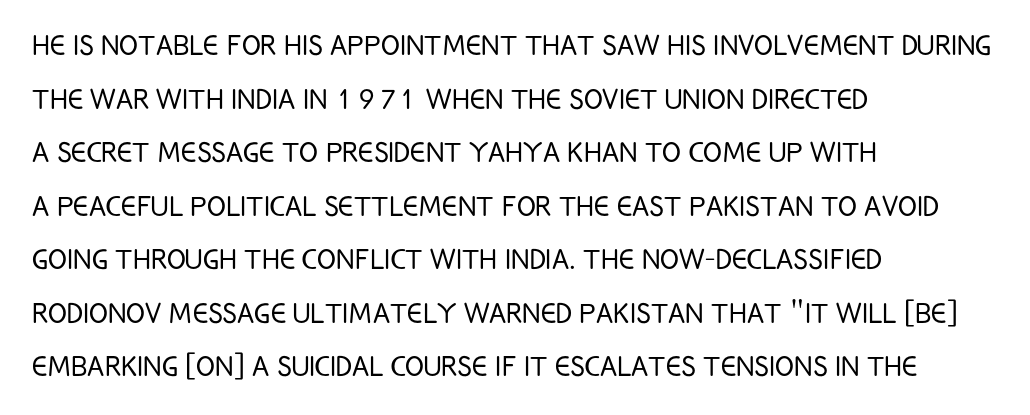
Q: Is the text bold? A: No.
Q: Is the text italic (slanted)? A: No, it is upright.
Q: Is the typeface a serif or a sans-serif typeface? A: Sans-serif.
Q: Is the text underlined? A: No.
Q: How is the paragraph aligned? A: Left-aligned.
Q: Is the spacing between letters normal or unusually wide? A: Normal.
Q: Is the spacing between lines tight, normal or loose? A: Normal.
Q: Width (condensed, normal, or wide)? A: Condensed.
Q: Stroke contrast? A: Low.
Q: x-height? A: Large.
Q: Monospaced? A: No.
